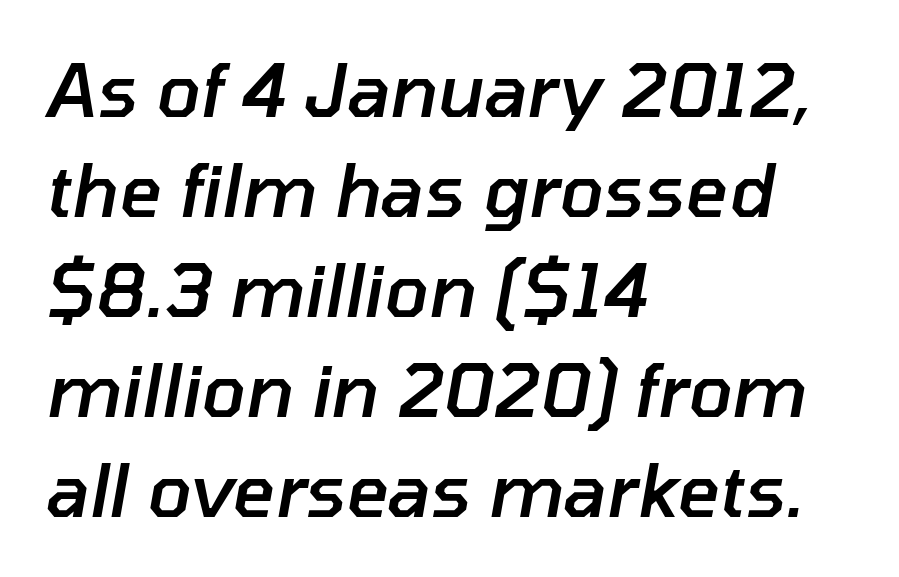
Normally led — the rows are evenly, conventionally spaced. There's an unmistakable incline to the writing here. Has an underline been added? It has not. Honestly, the letter spacing is just normal — you wouldn't notice it. The paragraph shown leans on its left margin.
